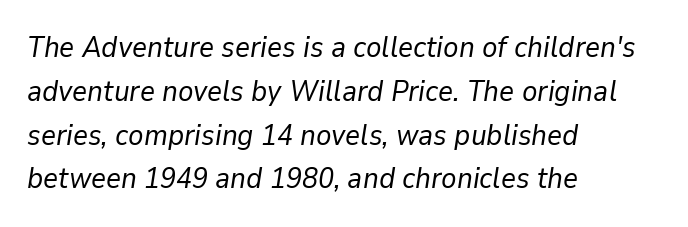
Underline: absent. The face looks like a standard text weight, possibly lighter. Italic: yes, the glyphs are oblique. This sample uses plain, unmodified letter spacing. Line spacing here is normal.
